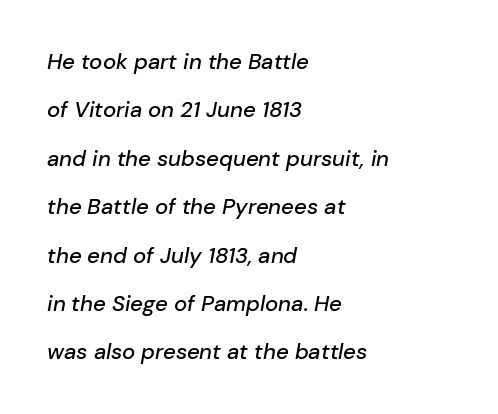
Is the letter spacing exaggerated? No — it looks like the ordinary default. Leading is clearly above the norm, producing a sparse column. Lines of text with bare space underneath. Where is the straight margin? On the left. Would a proofreader flag this as italicized? Yes.
